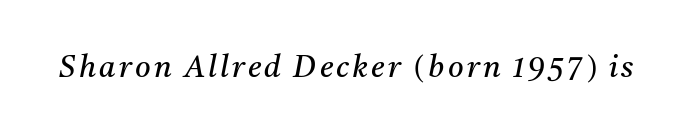
The image shows 30 px regular-weight serif type, italic (leaning right); set not underlined; medium stroke contrast and a medium x-height.
